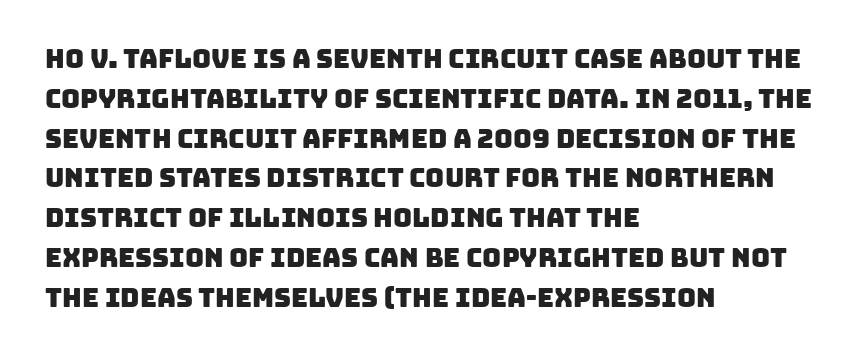
Successive baselines arrive at the customary interval. No extra tracking has been applied to these lines. Reading down the block, your eye returns to a fixed left position each line. The foot of each line stays bare and open.
